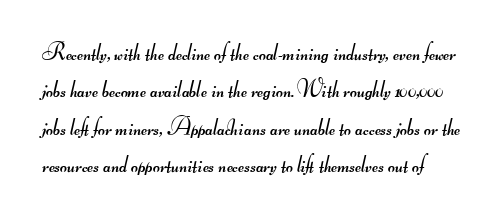
If you measured baseline to baseline, you'd find a middling distance. Nobody drew a line under any word here. Characters follow at the spacing the type designer built in. Letters have the restrained weight of plain body copy at most.
